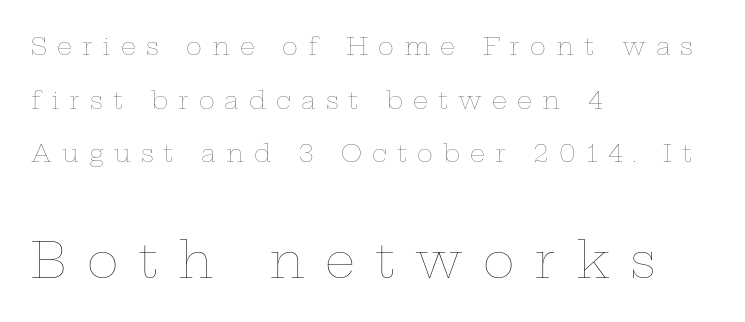
The image shows 48 px thin, wide type, upright; set left-aligned, loose line spacing (2.23x), unusually wide letter spacing (+0.42 em), not underlined; the second (bottom) block is 2.0x larger; low stroke contrast and a medium x-height.
